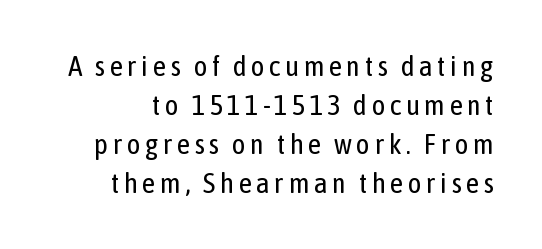
The image shows 29 px regular-weight, condensed sans-serif type, upright; set normal line spacing (1.35x), not underlined; low stroke contrast and a medium x-height.
